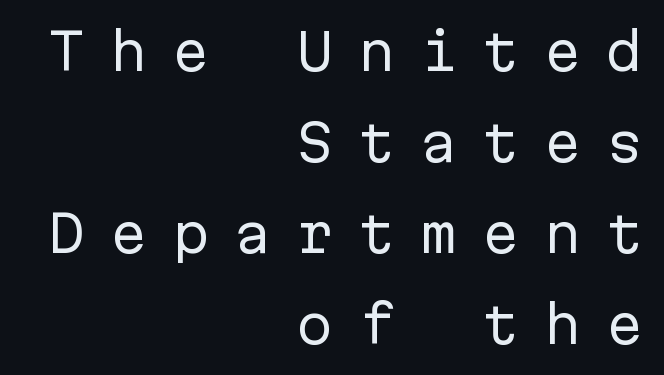
The passage shown is not underscored anywhere. Looks like terminal output: every glyph gets an equal slot. Horizontal alignment here is rightward, an uncommon choice for prose. Posture: upright roman.
